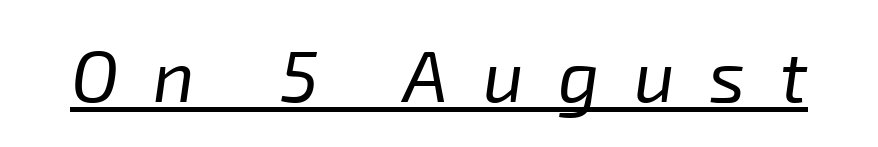
{"italic": "yes", "lean": "right", "slant_degrees": 8, "bold": "no", "weight": "regular", "width": "normal", "stroke_contrast": "low", "x_height": "medium", "monospaced": "no", "underline": "yes", "letter_spacing": "wide", "letter_spacing_em": 0.48, "glyph_px": 72}
